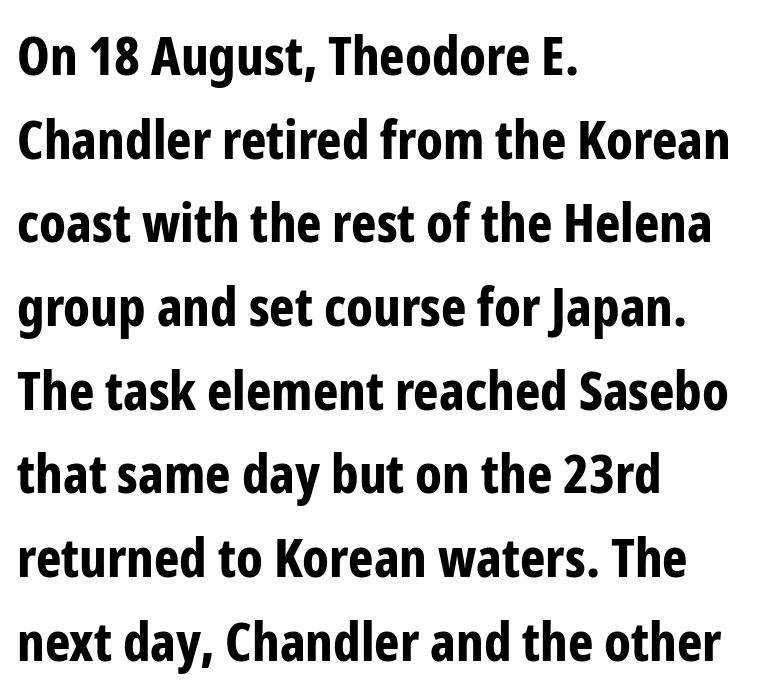
Q: Is the text bold? A: Yes.
Q: Is the text italic (slanted)? A: No, it is upright.
Q: Is the typeface a serif or a sans-serif typeface? A: Sans-serif.
Q: Is the text underlined? A: No.
Q: How is the paragraph aligned? A: Left-aligned.
Q: Is the spacing between letters normal or unusually wide? A: Normal.
Q: Is the spacing between lines tight, normal or loose? A: Normal.
Q: Width (condensed, normal, or wide)? A: Condensed.
Q: Stroke contrast? A: Low.
Q: x-height? A: Medium.
Q: Monospaced? A: No.
